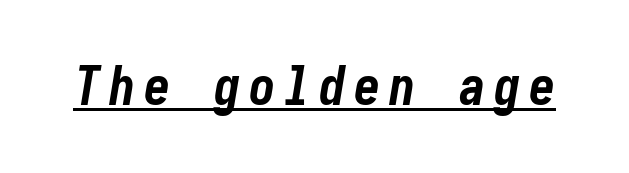
The image shows 53 px bold, condensed type, italic (leaning right); set underlined; low stroke contrast and a medium x-height.
